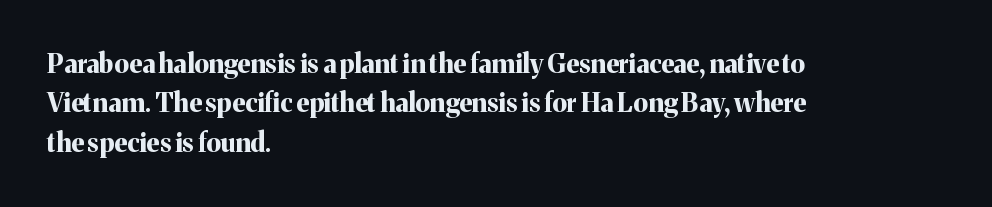
Typeset ragged right — the left edge is the straight one. The passage shown is not underscored anywhere. The lettering stays uniformly vertical, giving the passage a roman look. Short note: letters normally spaced.
